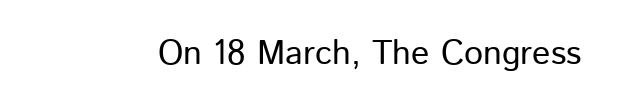
The image shows 34 px sans-serif type, upright; set normal letter spacing, not underlined; low stroke contrast and a medium x-height.
